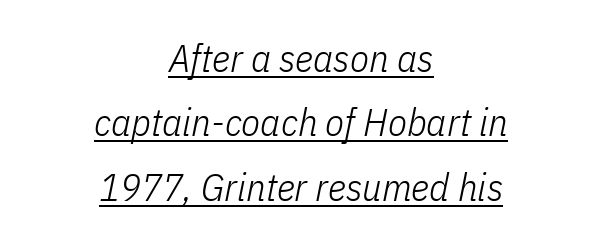
The setting favours the middle, as headings and verse often do. Unbolded letterforms with no extra heft. Spacing verdict: proportional, widths tailored to each character. Inter-character spacing is left at the font's built-in metrics. The passage shown stacks its lines at a standard gap.
